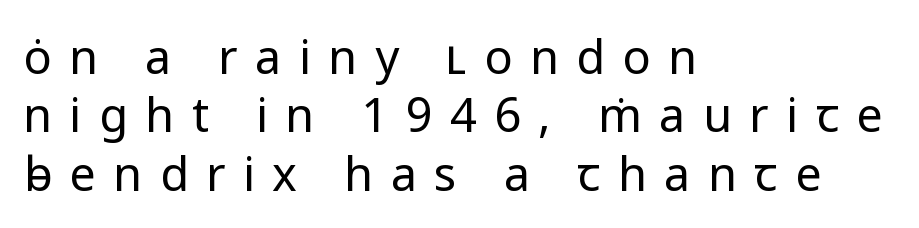
The image shows 47 px regular-weight sans-serif type, upright; set left-aligned, line spacing 1.24x, unusually wide letter spacing (+0.37 em), not underlined; low stroke contrast and a medium x-height.
